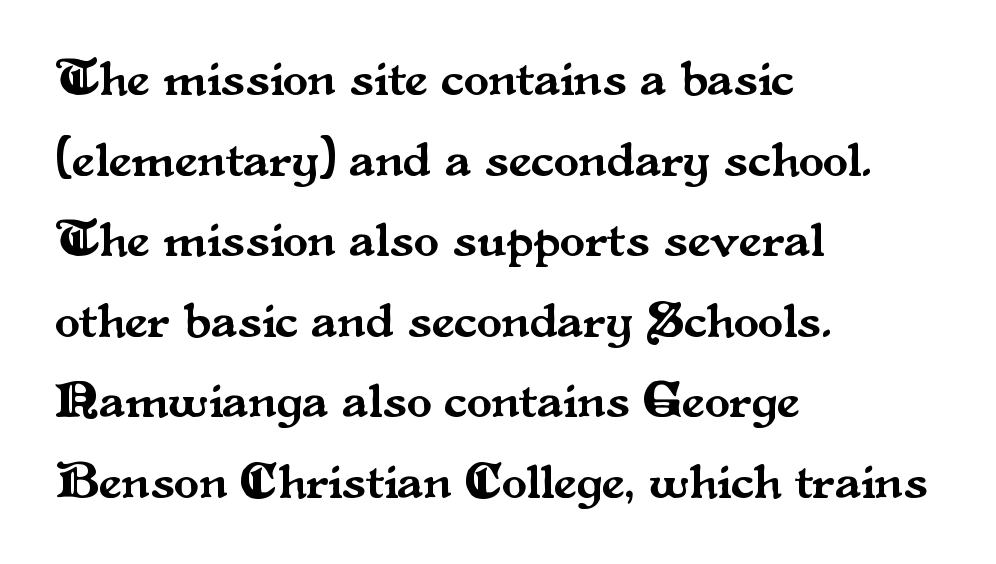
{"serif": "yes", "italic": "no", "width": "normal", "stroke_contrast": "medium", "x_height": "small", "monospaced": "no", "underline": "no", "align": "left", "line_spacing": "normal", "line_spacing_ratio": 1.58, "letter_spacing": "normal", "letter_spacing_em": 0.0, "glyph_px": 51}
